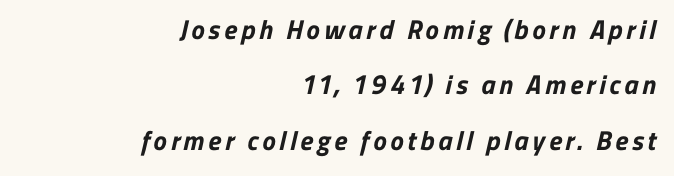
The image shows 27 px bold type; set right-aligned, loose line spacing (2.05x), not underlined.
